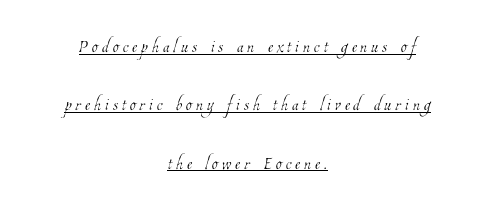
Summary of weight: not heavy and not bold. The string is rendered with underlining switched on. Leading: increased. This rendering uses center alignment, leaving both contours irregular but symmetric.
